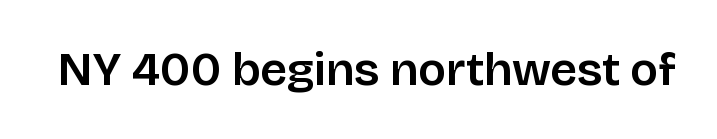
Q: Is the text italic (slanted)? A: No, it is upright.
Q: Is the typeface a serif or a sans-serif typeface? A: Sans-serif.
Q: Is the text underlined? A: No.
Q: Is the spacing between letters normal or unusually wide? A: Normal.
Q: Width (condensed, normal, or wide)? A: Normal.
Q: Stroke contrast? A: Low.
Q: x-height? A: Large.
Q: Monospaced? A: No.
